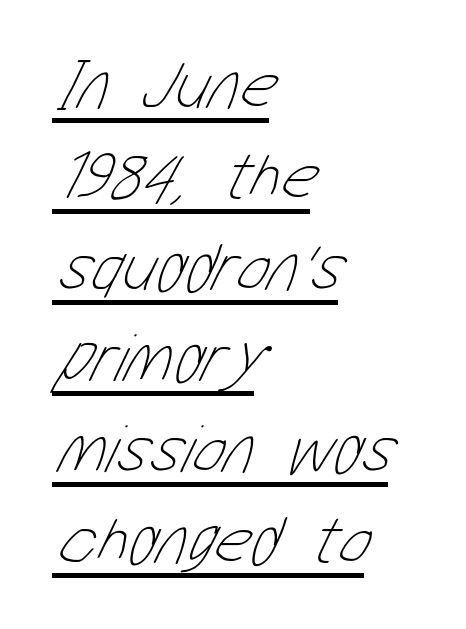
Vertical spacing — default. The sample's only ornament is a line tracing under the words. Each word holds together tightly as a unit, with standard inter-letter gaps. Think standard paragraph weight, or any step lighter than that. Note the varied advance widths — an 'i' is clearly narrower than an 'm'.
